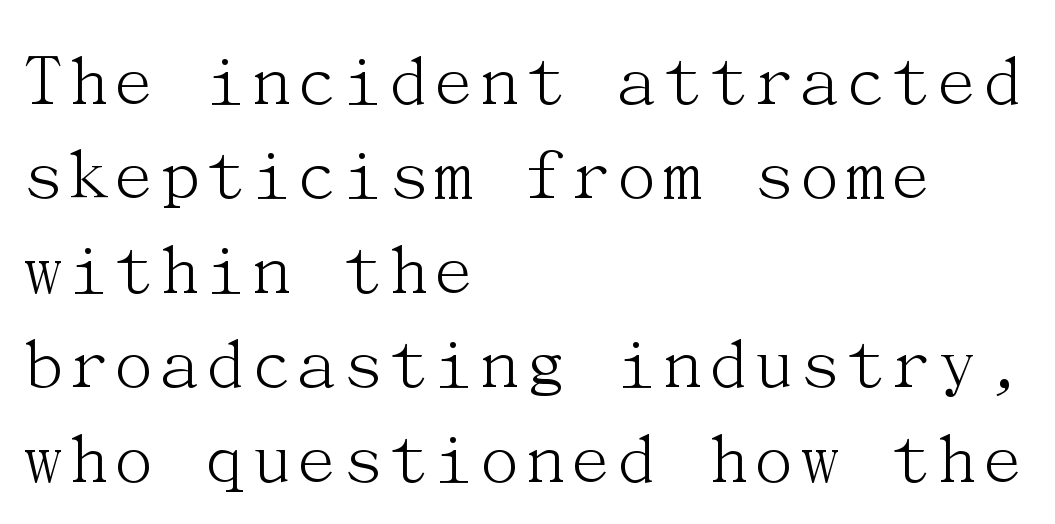
{"serif": "yes", "italic": "no", "bold": "no", "weight": "light", "width": "normal", "stroke_contrast": "medium", "x_height": "medium", "underline": "no", "align": "left", "line_spacing_ratio": 1.21, "letter_spacing": "normal", "letter_spacing_em": 0.0, "glyph_px": 78}
